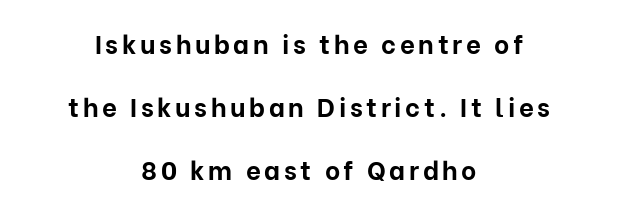
Q: Is the text bold? A: Yes.
Q: Is the text italic (slanted)? A: No, it is upright.
Q: Is the text underlined? A: No.
Q: How is the paragraph aligned? A: Centered.
Q: Is the spacing between lines tight, normal or loose? A: Loose.
